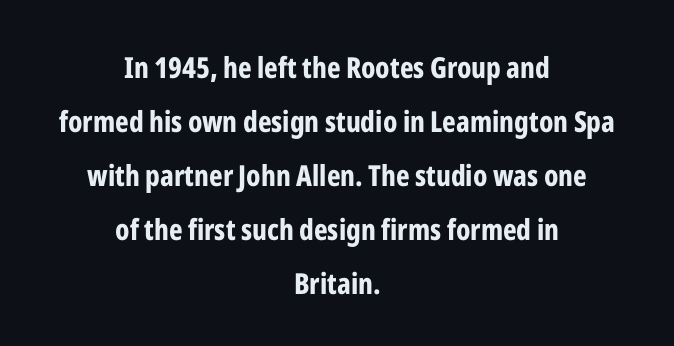
{"serif": "no", "italic": "no", "bold": "yes", "weight": "bold", "width": "condensed", "stroke_contrast": "low", "x_height": "medium", "monospaced": "no", "underline": "no", "align": "center", "line_spacing_ratio": 1.86, "letter_spacing": "normal", "letter_spacing_em": 0.0, "glyph_px": 29}
